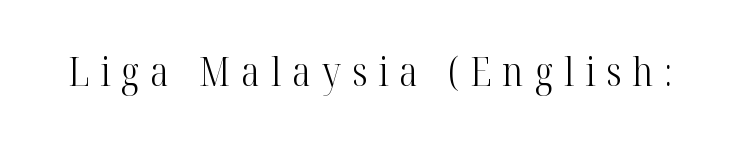
The image shows 40 px light, condensed serif type, upright; set unusually wide letter spacing (+0.28 em), not underlined; high stroke contrast and a medium x-height.
